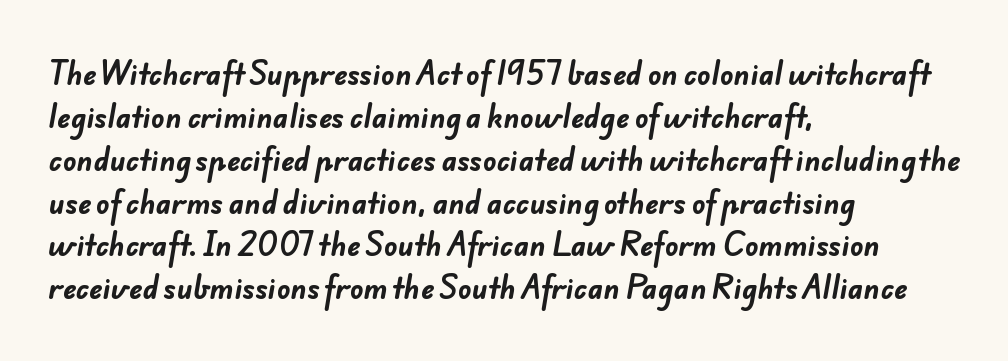
The image shows 28 px bold sans-serif type; set left-aligned, normal line spacing (1.53x), normal letter spacing, not underlined; low stroke contrast and a small x-height.
